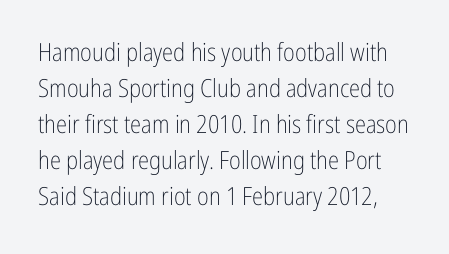
This rendering leaves character spacing at its baseline value. No heavy texture on the line: the type isn't bold. Unlike italic type, these characters show no tilt at all. Lines of text with bare space underneath. One glance says typical: line gaps are just what's usual.
